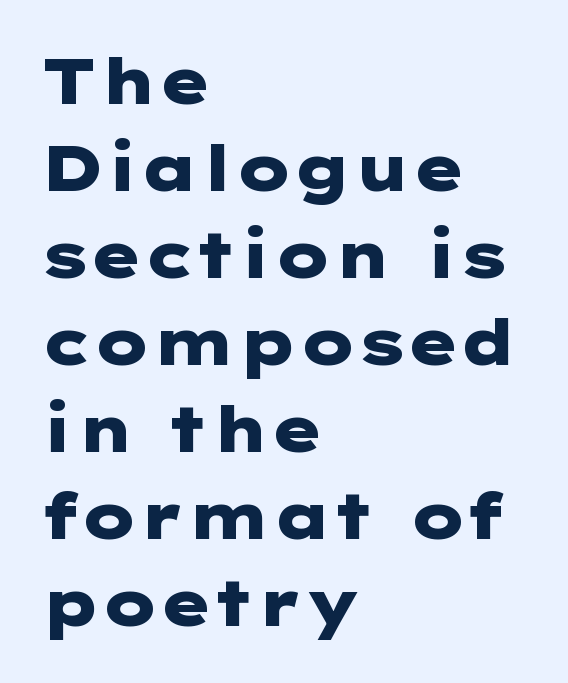
{"serif": "no", "italic": "no", "bold": "yes", "weight": "heavy", "width": "wide", "stroke_contrast": "low", "x_height": "medium", "underline": "no", "align": "left", "line_spacing": "normal", "line_spacing_ratio": 1.36, "letter_spacing": "normal", "letter_spacing_em": 0.0, "glyph_px": 64}
